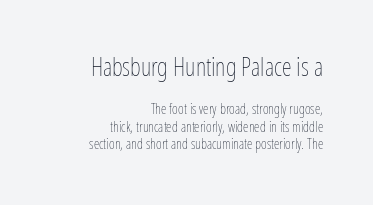
These lines keep a tight, regular rhythm from letter to letter. The letters stand upright; this is a roman face. Scale decreases going downward across the two blocks. The rag falls on the left side of this text block.
